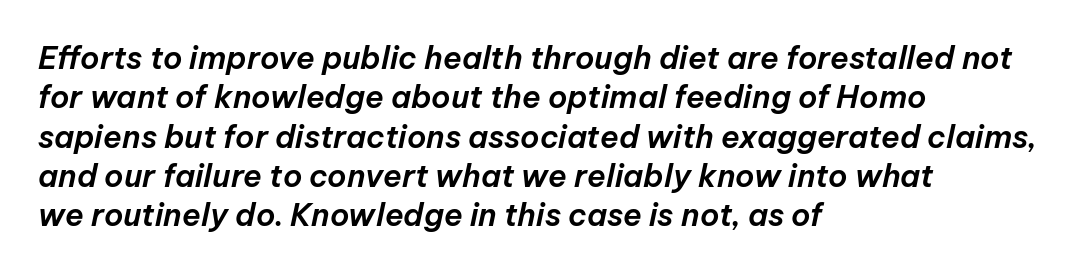
Q: Is the text italic (slanted)? A: Yes, it leans right by about 12 degrees.
Q: Is the text underlined? A: No.
Q: How is the paragraph aligned? A: Left-aligned.
Q: Is the spacing between letters normal or unusually wide? A: Normal.
Q: Is the spacing between lines tight, normal or loose? A: Normal.
Q: Width (condensed, normal, or wide)? A: Normal.
Q: Stroke contrast? A: Low.
Q: x-height? A: Medium.
Q: Monospaced? A: No.
